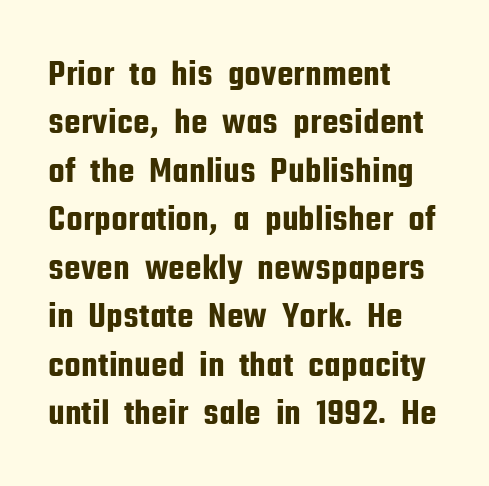
Q: Is the text italic (slanted)? A: No, it is upright.
Q: Is the typeface a serif or a sans-serif typeface? A: Sans-serif.
Q: Is the text underlined? A: No.
Q: How is the paragraph aligned? A: Left-aligned.
Q: Is the spacing between letters normal or unusually wide? A: Normal.
Q: Is the spacing between lines tight, normal or loose? A: Normal.
Q: Width (condensed, normal, or wide)? A: Condensed.
Q: Stroke contrast? A: Low.
Q: x-height? A: Medium.
Q: Monospaced? A: No.
